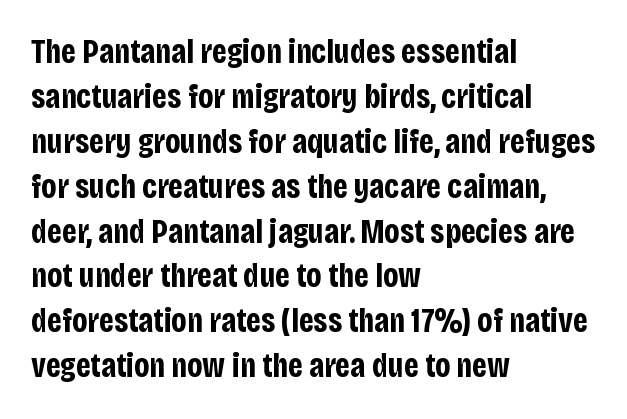
The image shows 34 px bold, condensed sans-serif type, upright; set left-aligned, normal line spacing (1.32x), normal letter spacing, not underlined; low stroke contrast and a large x-height.
